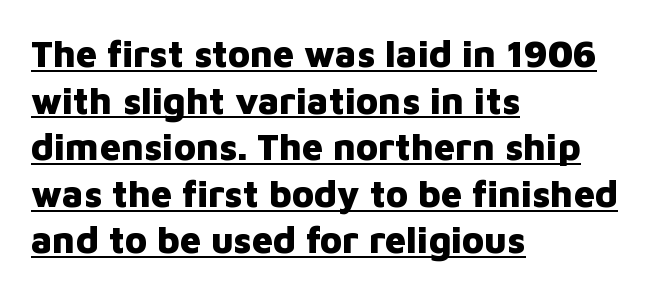
The image shows 37 px heavy sans-serif type, upright; set left-aligned, normal line spacing (1.26x), normal letter spacing, underlined; low stroke contrast and a medium x-height.
